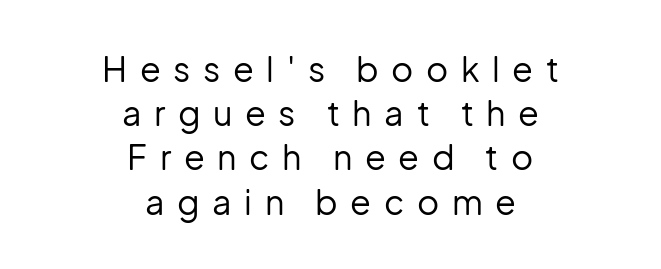
The image shows 34 px regular-weight sans-serif type, upright; set centered, normal line spacing (1.3x), unusually wide letter spacing (+0.37 em), not underlined; low stroke contrast and a medium x-height.
